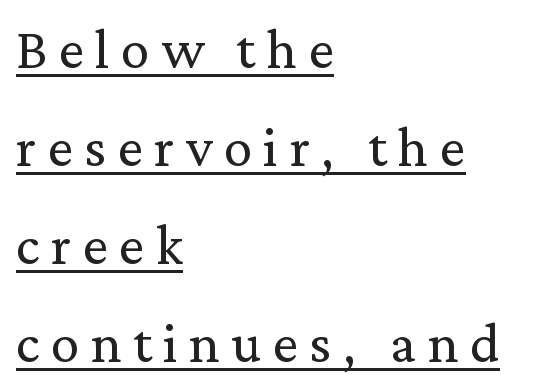
The image shows 57 px regular-weight serif type, upright; set left-aligned, line spacing 1.72x, unusually wide letter spacing (+0.2 em), underlined; medium stroke contrast and a medium x-height.
